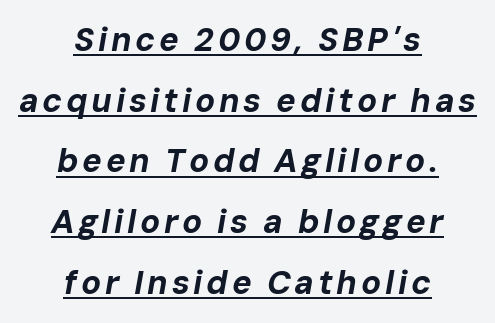
Q: Is the text bold? A: Yes.
Q: Is the text italic (slanted)? A: Yes, it leans right by about 10 degrees.
Q: Is the text underlined? A: Yes.
Q: How is the paragraph aligned? A: Centered.
Q: Width (condensed, normal, or wide)? A: Normal.
Q: Stroke contrast? A: Low.
Q: x-height? A: Medium.
Q: Monospaced? A: No.
